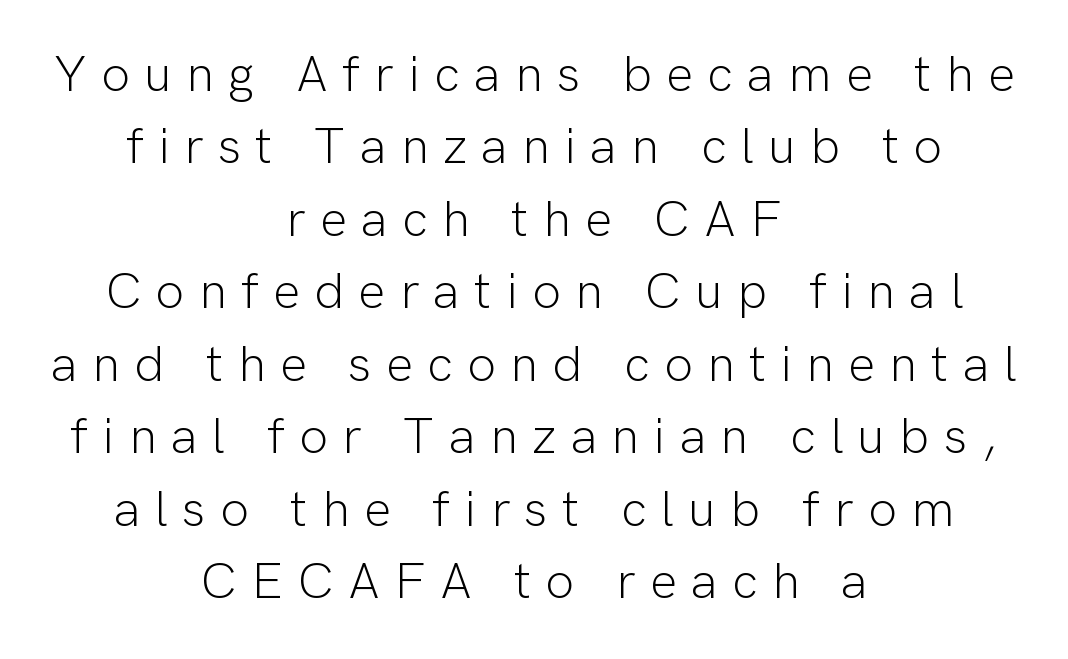
{"serif": "no", "italic": "no", "bold": "no", "weight": "light", "width": "normal", "stroke_contrast": "low", "x_height": "medium", "monospaced": "no", "underline": "no", "align": "center", "line_spacing": "normal", "line_spacing_ratio": 1.42, "letter_spacing": "wide", "letter_spacing_em": 0.28, "glyph_px": 51}
